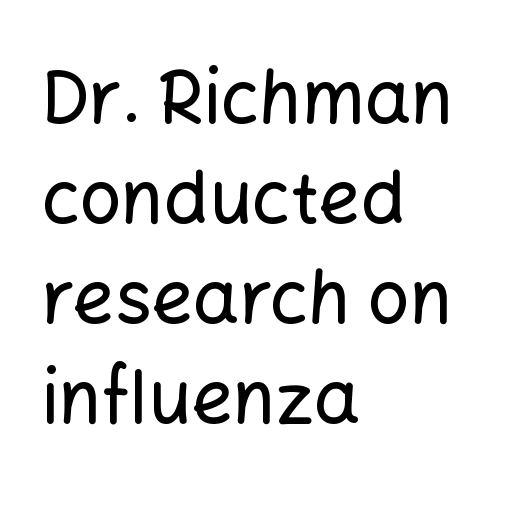
The image shows 73 px sans-serif type, upright; set left-aligned, normal line spacing (1.37x), normal letter spacing, not underlined; low stroke contrast and a medium x-height.
